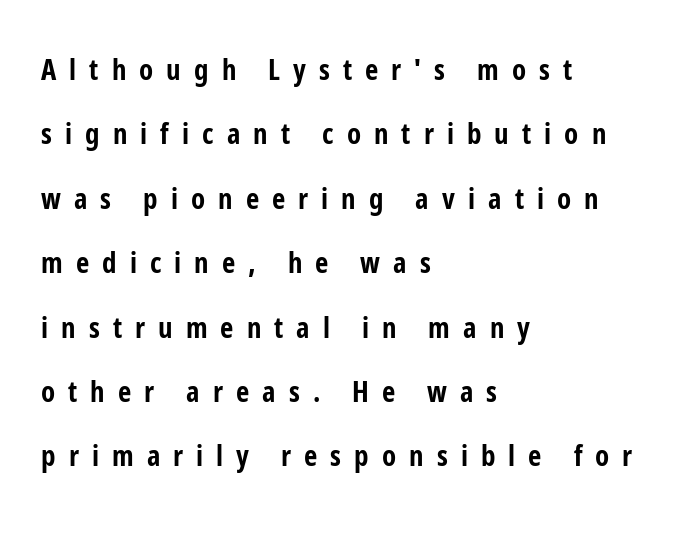
Heavy-handed strokes throughout: this text is bold. This sample uses a sans-serif face. Teacher's note: observe the even left margin — that is flush-left alignment. The letters are spread apart with noticeably loose tracking. Nope, not italic — everything's standing straight.
